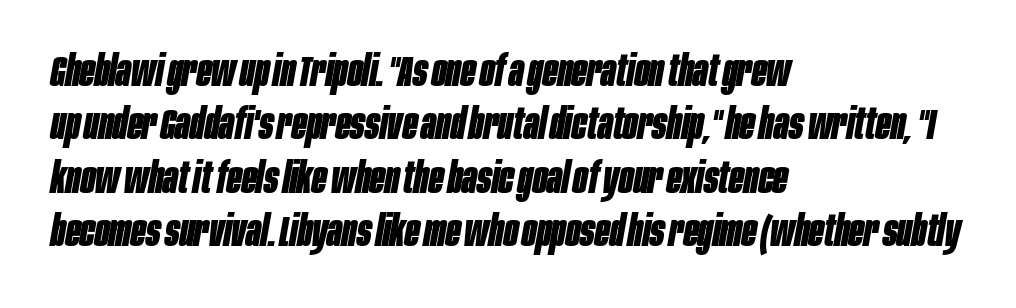
The image shows 43 px bold, condensed type, italic (leaning right); set left-aligned, line spacing 1.24x, normal letter spacing, not underlined; low stroke contrast and a large x-height.
